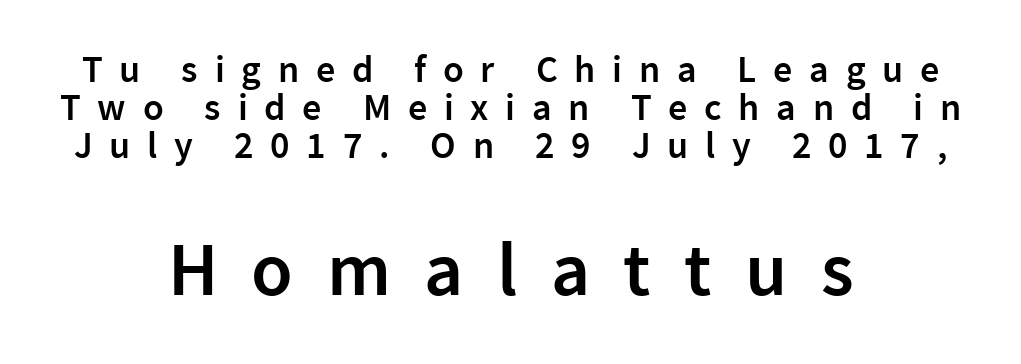
The image shows 76 px semibold sans-serif type, upright; set centered, tight line spacing (1.0x), unusually wide letter spacing (+0.44 em), not underlined; the second (bottom) block is 2.0x larger; low stroke contrast and a medium x-height.
